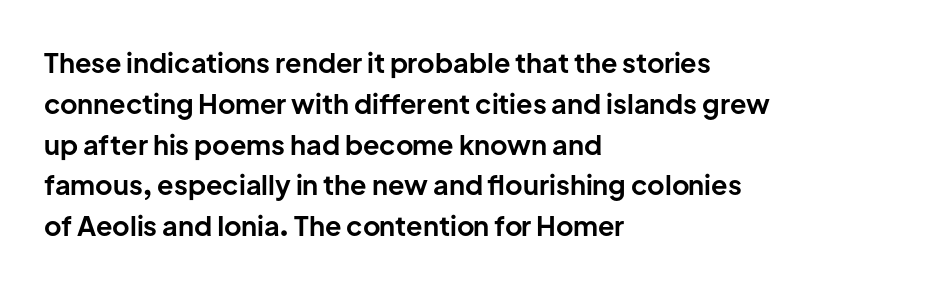
{"italic": "no", "bold": "yes", "underline": "no", "align": "left", "line_spacing": "normal", "line_spacing_ratio": 1.51, "letter_spacing": "normal", "letter_spacing_em": 0.0, "glyph_px": 27}
